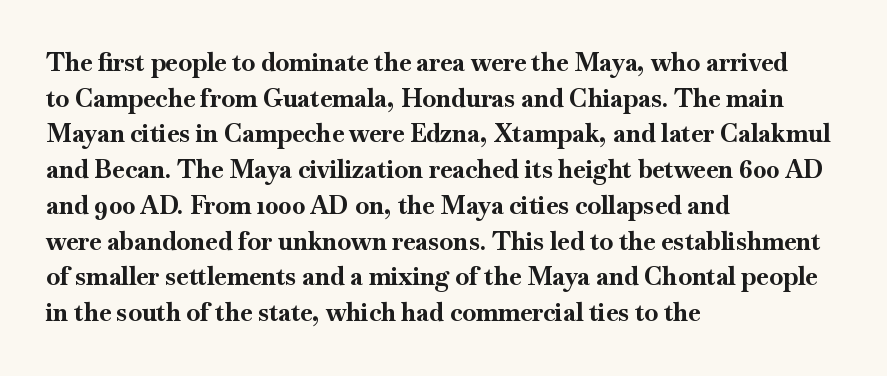
{"italic": "no", "bold": "yes", "underline": "no", "align": "left", "line_spacing": "normal", "line_spacing_ratio": 1.43, "letter_spacing": "normal", "letter_spacing_em": 0.0, "glyph_px": 25}
